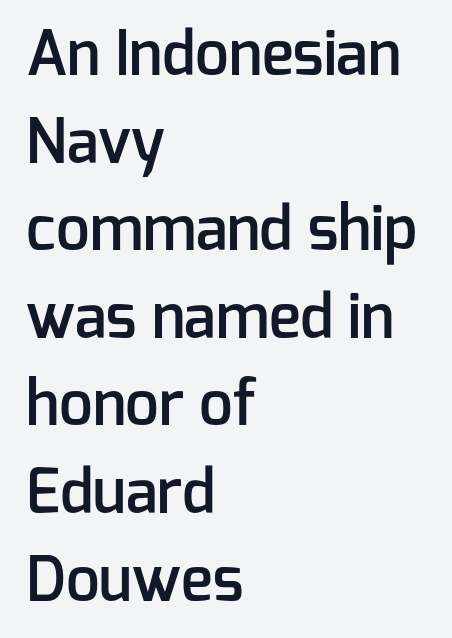
Unlike italic type, these characters show no tilt at all. Examine the stroke ends and you'll find no serifs. Honestly, there is no underline to notice here at all. The compositor pushed each line to the left boundary. The type is set solid horizontally, with unmodified tracking. Note the varied advance widths — an 'i' is clearly narrower than an 'm'.
